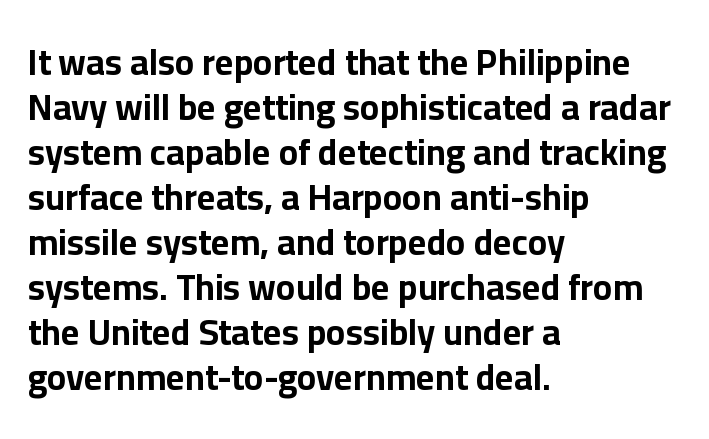
Q: Is the text bold? A: Yes.
Q: Is the text italic (slanted)? A: No, it is upright.
Q: Is the typeface a serif or a sans-serif typeface? A: Sans-serif.
Q: Is the text underlined? A: No.
Q: How is the paragraph aligned? A: Left-aligned.
Q: Is the spacing between letters normal or unusually wide? A: Normal.
Q: Is the spacing between lines tight, normal or loose? A: Normal.
Q: Width (condensed, normal, or wide)? A: Normal.
Q: Stroke contrast? A: Low.
Q: x-height? A: Medium.
Q: Monospaced? A: No.
